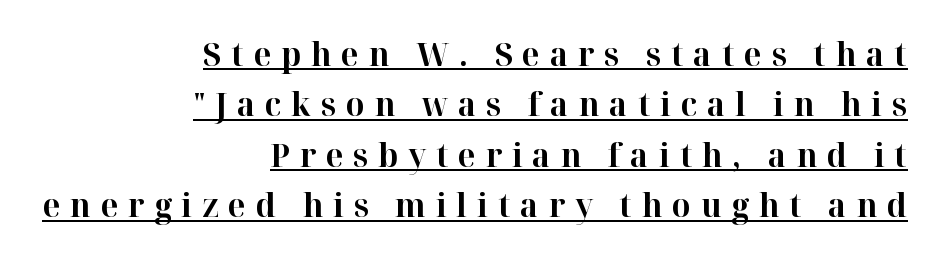
Q: Is the text bold? A: Yes.
Q: Is the text italic (slanted)? A: No, it is upright.
Q: Is the typeface a serif or a sans-serif typeface? A: Serif.
Q: Is the text underlined? A: Yes.
Q: How is the paragraph aligned? A: Right-aligned.
Q: Is the spacing between letters normal or unusually wide? A: Unusually wide.
Q: Is the spacing between lines tight, normal or loose? A: Normal.
Q: Width (condensed, normal, or wide)? A: Normal.
Q: Stroke contrast? A: High.
Q: x-height? A: Medium.
Q: Monospaced? A: No.
